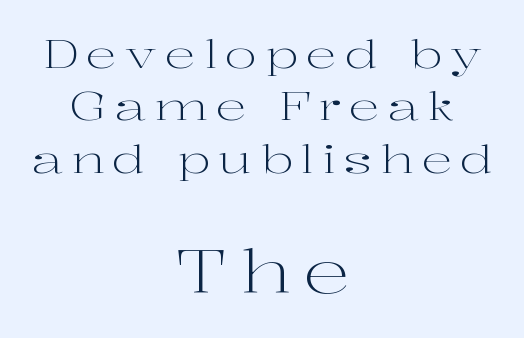
The second block has been scaled up relative to the first. Unlike a clean sans, this face finishes its strokes with serifs. The letters advance in unequal steps, a hallmark of proportional type. A typesetter would call this leading conventional body-copy spacing. Line starts and ends both wander, symmetrically. The specimen reads as upright at a glance.
